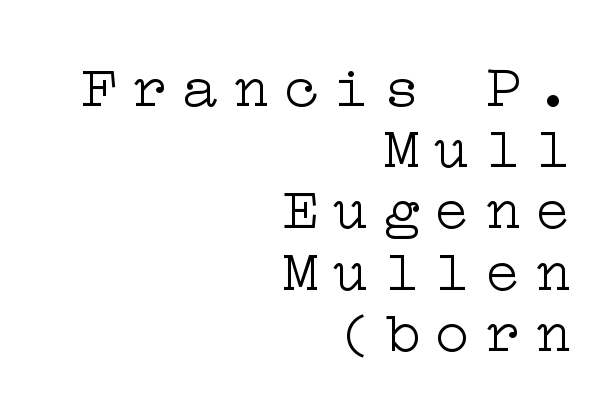
Q: Is the text bold? A: No.
Q: Is the text italic (slanted)? A: No, it is upright.
Q: Is the typeface a serif or a sans-serif typeface? A: Serif.
Q: Is the text underlined? A: No.
Q: How is the paragraph aligned? A: Right-aligned.
Q: Is the spacing between letters normal or unusually wide? A: Unusually wide.
Q: Is the spacing between lines tight, normal or loose? A: Tight.
Q: Width (condensed, normal, or wide)? A: Wide.
Q: Stroke contrast? A: Low.
Q: x-height? A: Medium.
